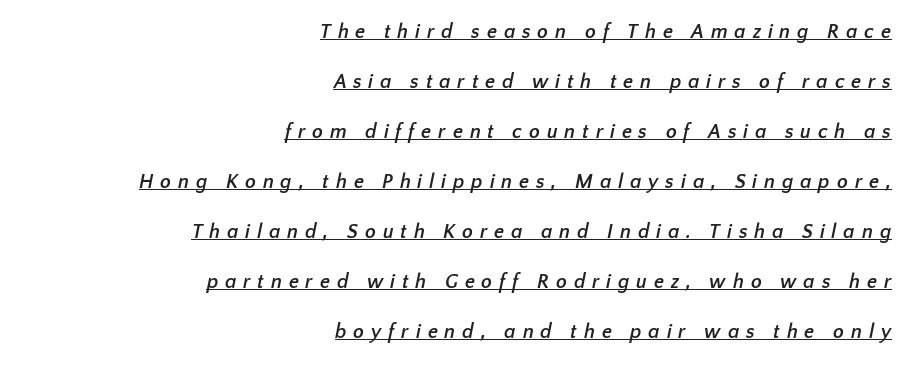
Horizontal alignment here is rightward, an uncommon choice for prose. Emphasis is given by a line drawn under the lettering. Display-style spreading of the glyphs; the letterfit is very open. Weight: bold. Leading: increased.
